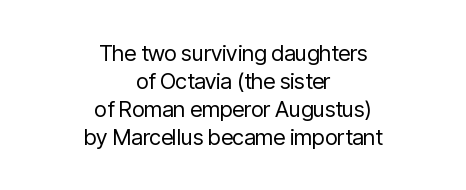
{"italic": "no", "bold": "no", "underline": "no", "align": "center", "line_spacing": "normal", "line_spacing_ratio": 1.27, "letter_spacing": "normal", "letter_spacing_em": 0.0, "glyph_px": 22}
